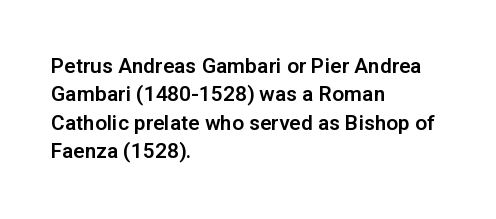
Posture: upright roman. The foot of each line stays bare and open. The passage shown stacks its lines at a standard gap. Alignment: flush left. The horizontal fit of the characters is conventional and even.
